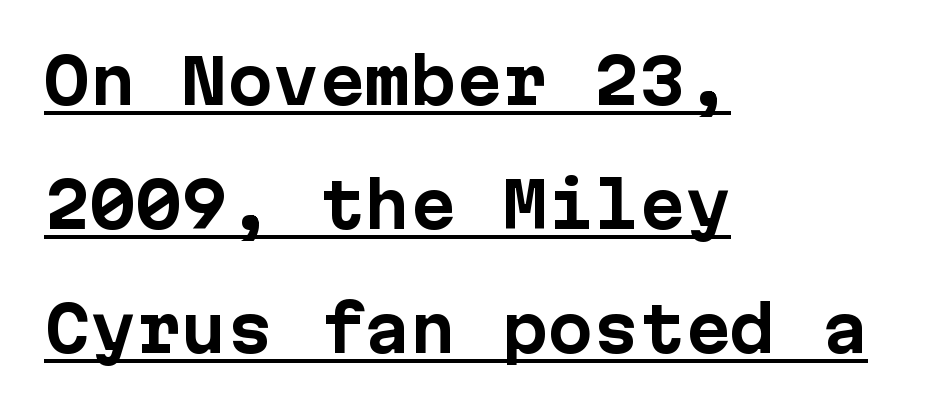
Q: Is the text bold? A: Yes.
Q: Is the text italic (slanted)? A: No, it is upright.
Q: Is the typeface a serif or a sans-serif typeface? A: Sans-serif.
Q: Is the text underlined? A: Yes.
Q: How is the paragraph aligned? A: Left-aligned.
Q: Is the spacing between letters normal or unusually wide? A: Normal.
Q: Is the spacing between lines tight, normal or loose? A: Loose.
Q: Width (condensed, normal, or wide)? A: Normal.
Q: Stroke contrast? A: Low.
Q: x-height? A: Medium.
Q: Monospaced? A: Yes.
